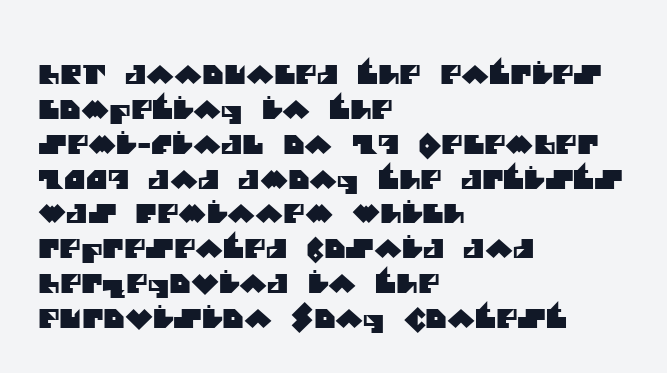
Glance below the letters and you will spot only blank space. A typesetter would call this leading conventional body-copy spacing. Nothing unusual about the tracking: characters are spaced as the font intends. The text block is weighted toward the left margin, trailing off unevenly rightward.
